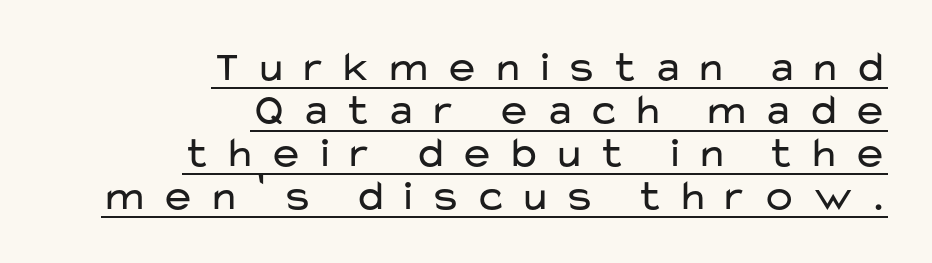
No chunkiness to these letters — they're not bold. If you drew a line through each stem, it would be perfectly vertical. You could not count columns in this text — the font is proportionally spaced. The paragraph shown leans on its right margin.
